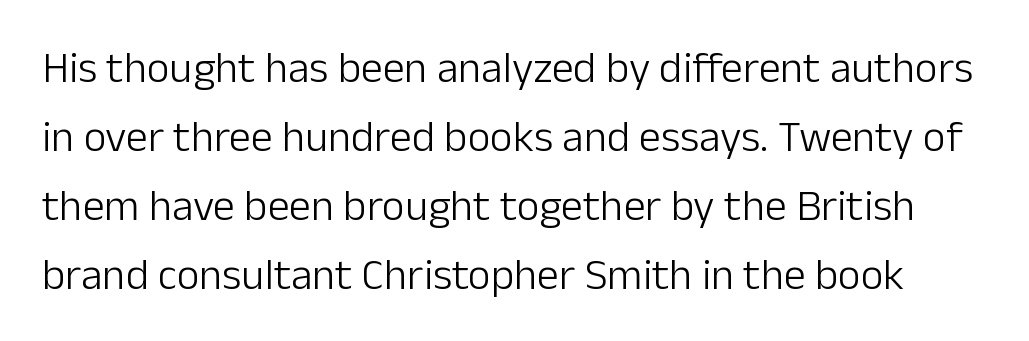
Q: Is the text bold? A: No.
Q: Is the text italic (slanted)? A: No, it is upright.
Q: Is the typeface a serif or a sans-serif typeface? A: Sans-serif.
Q: Is the text underlined? A: No.
Q: Is the spacing between letters normal or unusually wide? A: Normal.
Q: Is the spacing between lines tight, normal or loose? A: Normal.
Q: Width (condensed, normal, or wide)? A: Normal.
Q: Stroke contrast? A: Low.
Q: x-height? A: Medium.
Q: Monospaced? A: No.
